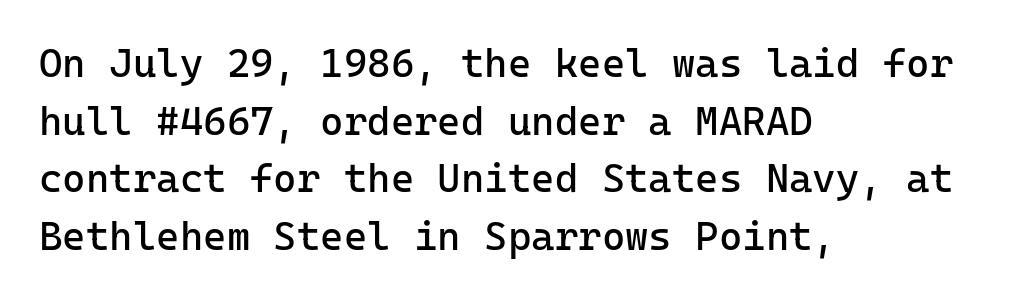
The image shows 40 px regular-weight sans-serif type, upright; set left-aligned, normal line spacing (1.44x), normal letter spacing, not underlined; low stroke contrast and a medium x-height.
